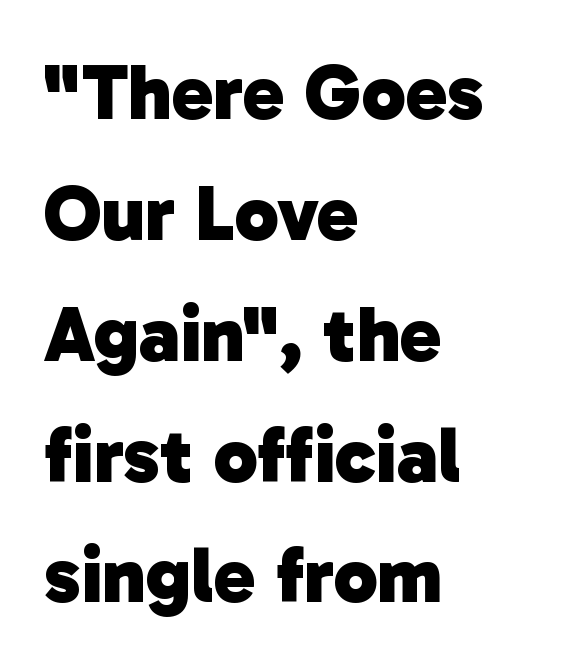
Q: Is the text bold? A: Yes.
Q: Is the typeface a serif or a sans-serif typeface? A: Sans-serif.
Q: Is the text underlined? A: No.
Q: How is the paragraph aligned? A: Left-aligned.
Q: Is the spacing between letters normal or unusually wide? A: Normal.
Q: Is the spacing between lines tight, normal or loose? A: Normal.
Q: Width (condensed, normal, or wide)? A: Normal.
Q: Stroke contrast? A: Low.
Q: x-height? A: Medium.
Q: Monospaced? A: No.
